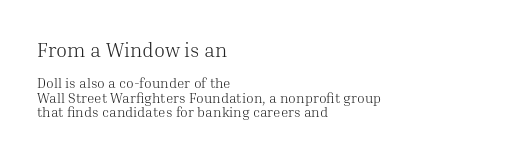
Caption: multi-line text, flush left, ragged right. Size hierarchy here favors the leading block over the trailing one. The type is set solid horizontally, with unmodified tracking. Stroke mass is kept to a normal reading level or below. Cramped leading. The zone under the glyphs is completely vacant.
